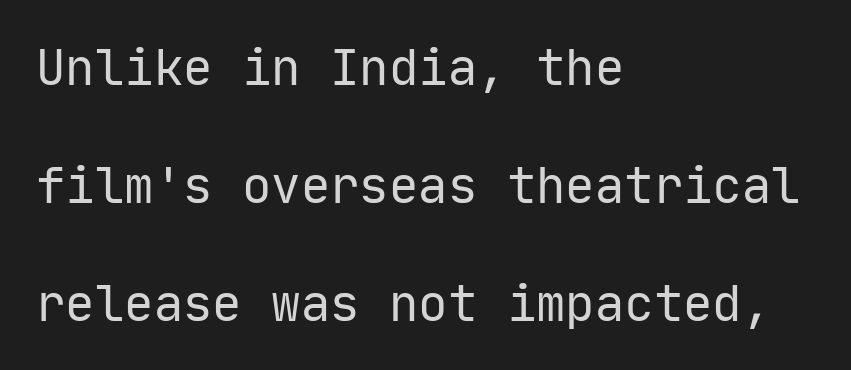
The paragraph has a hard left edge and a soft right edge. The block of text is sparse from top to bottom, with ample space between rows. The passage shown is not underscored anywhere. I'd call this a sans setting — the letters go barefoot.
